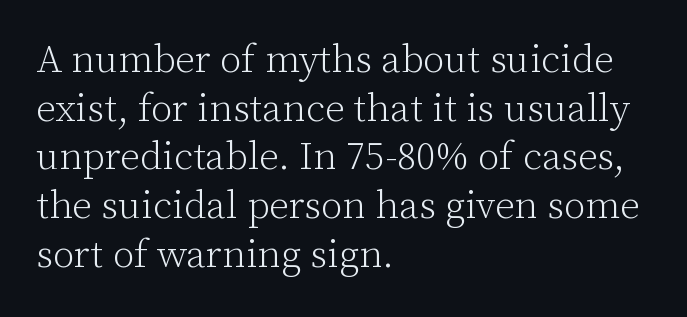
Q: Is the text bold? A: No.
Q: Is the text italic (slanted)? A: No, it is upright.
Q: Is the typeface a serif or a sans-serif typeface? A: Serif.
Q: Is the text underlined? A: No.
Q: How is the paragraph aligned? A: Left-aligned.
Q: Is the spacing between letters normal or unusually wide? A: Normal.
Q: Is the spacing between lines tight, normal or loose? A: Normal.
Q: Width (condensed, normal, or wide)? A: Normal.
Q: Stroke contrast? A: Low.
Q: x-height? A: Medium.
Q: Monospaced? A: No.
